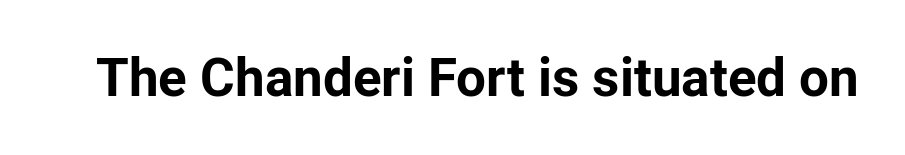
Nobody touched the tracking dial on this one. Character widths vary here, with narrow letters taking less room than wide ones. Heft: maximum for text — a bold. To sum up the face: it is a sans, with no serifs. Unmarked baselines from the first word to the last.
